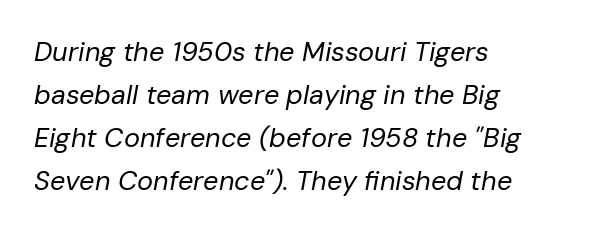
These lines keep a tight, regular rhythm from letter to letter. Weight: regular or lighter. The setting favours the left margin, as ordinary paragraphs usually do. Observe the lean: these are italic letterforms. Lines of text with bare space underneath. The space between consecutive lines is moderate.
